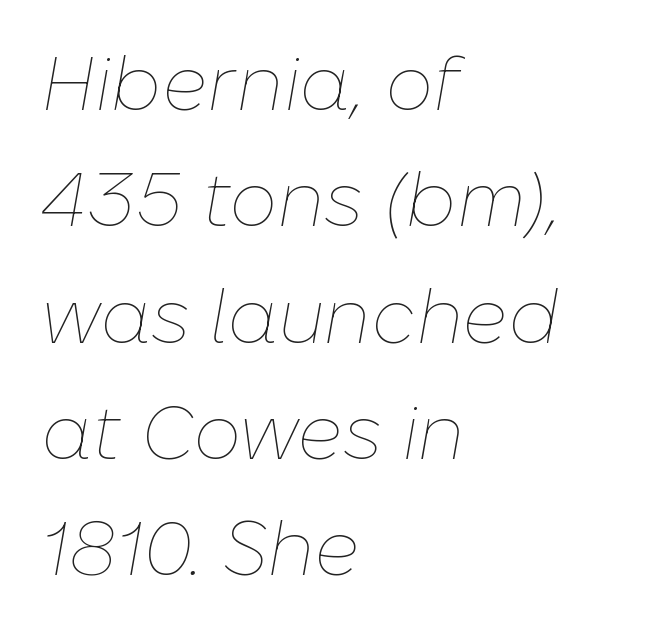
The face used here is proportionally spaced, like ordinary book or web type. Weight class: somewhere from thin through regular. A typesetter would mark this as italic. This rendering uses left alignment, leaving the right contour irregular. Each word holds together tightly as a unit, with standard inter-letter gaps.
